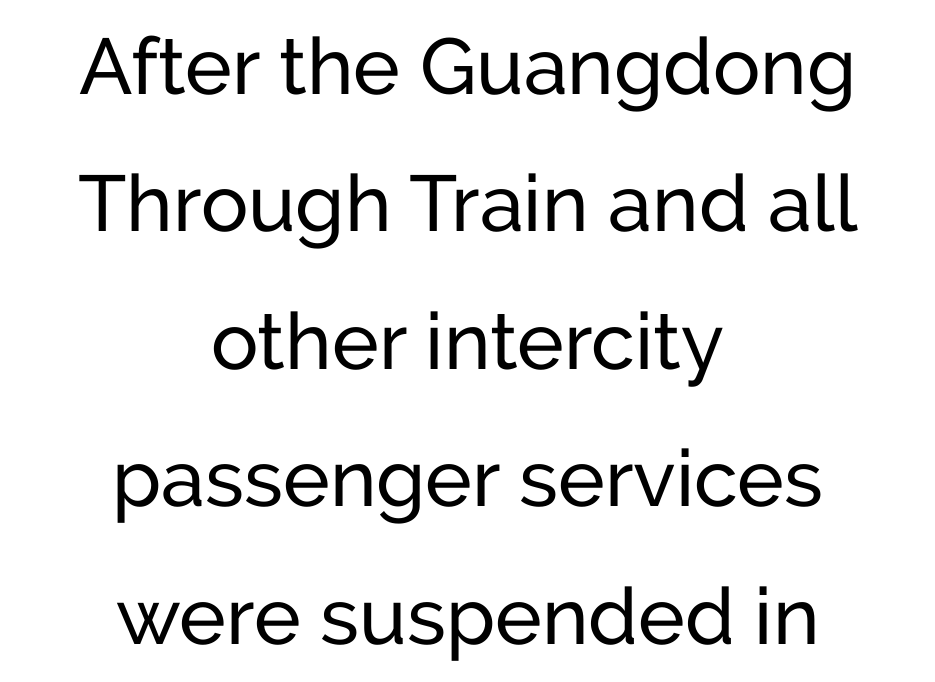
The image shows 79 px sans-serif type, upright; set centered, line spacing 1.74x, normal letter spacing, not underlined; low stroke contrast and a medium x-height.
